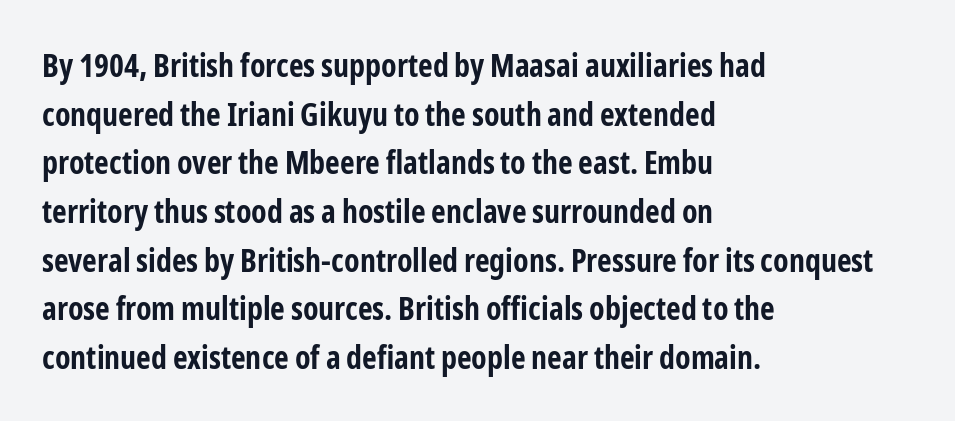
The image shows 32 px bold, condensed sans-serif type, upright; set left-aligned, normal line spacing (1.52x), normal letter spacing, not underlined; low stroke contrast and a medium x-height.
